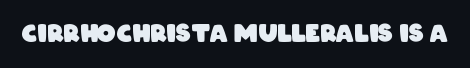
The image shows 24 px bold type; set normal letter spacing, not underlined.
